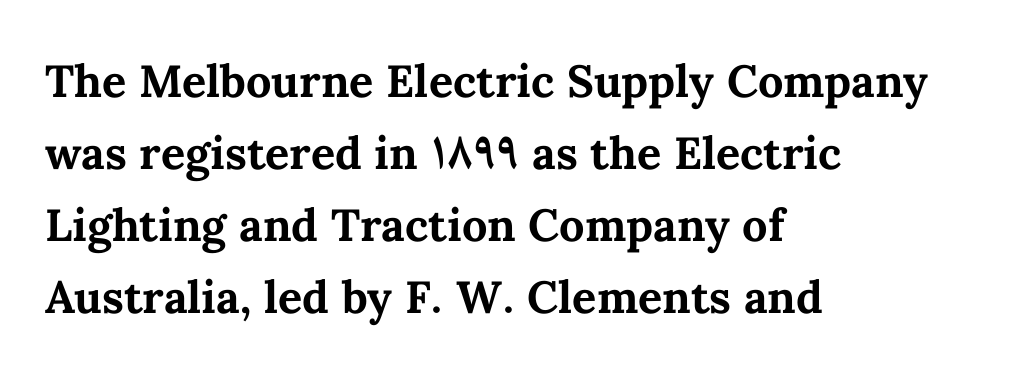
{"italic": "no", "bold": "yes", "weight": "bold", "width": "normal", "stroke_contrast": "medium", "x_height": "medium", "monospaced": "no", "underline": "no", "align": "left", "line_spacing": "normal", "line_spacing_ratio": 1.6, "letter_spacing": "normal", "letter_spacing_em": 0.0, "glyph_px": 45}
